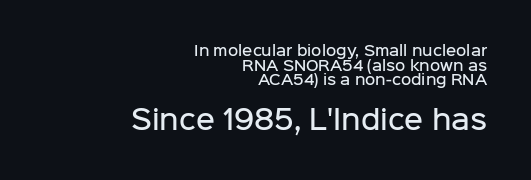
What stands out about the letter spacing? Nothing — it is the standard amount. The paragraph has a hard right edge and a soft left edge. Between these two stacked blocks, the lower one wins on size. You could barely slide anything between these rows. Does the weight exceed regular? Yes, but only to semibold.
